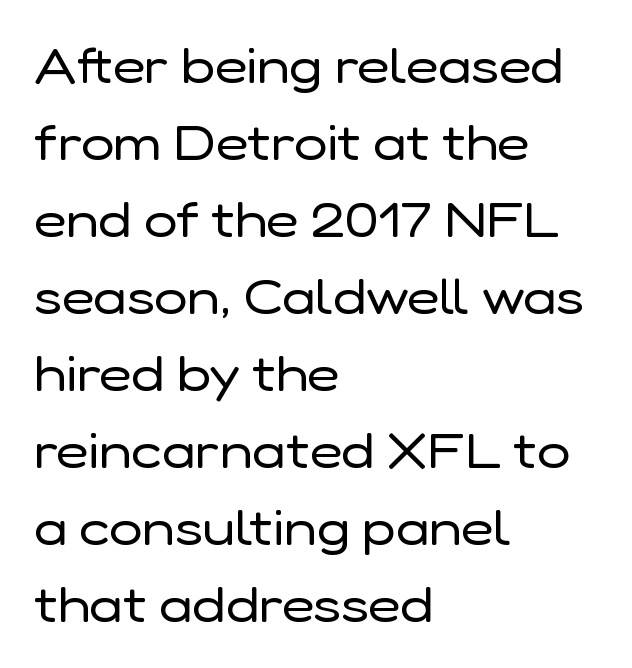
The image shows 50 px regular-weight sans-serif type, upright; set left-aligned, normal line spacing (1.54x), normal letter spacing, not underlined; low stroke contrast and a medium x-height.
